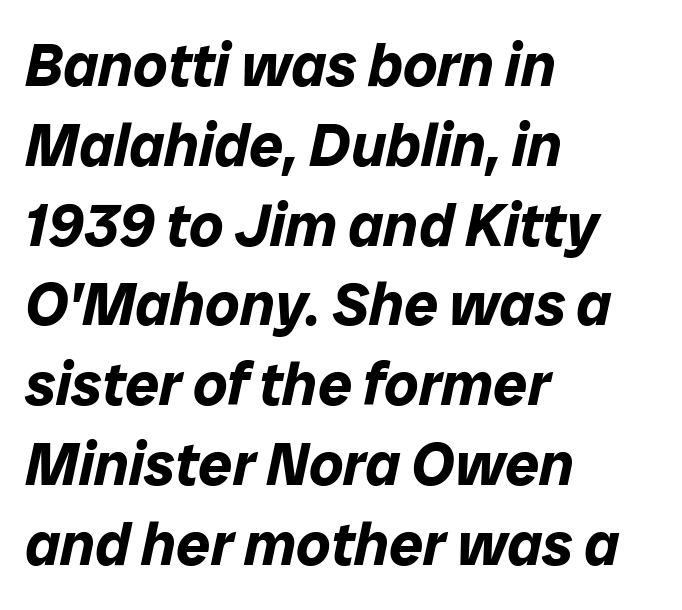
Q: Is the text bold? A: Yes.
Q: Is the text italic (slanted)? A: Yes, it leans right by about 12 degrees.
Q: Is the text underlined? A: No.
Q: How is the paragraph aligned? A: Left-aligned.
Q: Is the spacing between letters normal or unusually wide? A: Normal.
Q: Is the spacing between lines tight, normal or loose? A: Normal.
Q: Width (condensed, normal, or wide)? A: Normal.
Q: Stroke contrast? A: Low.
Q: x-height? A: Medium.
Q: Monospaced? A: No.
